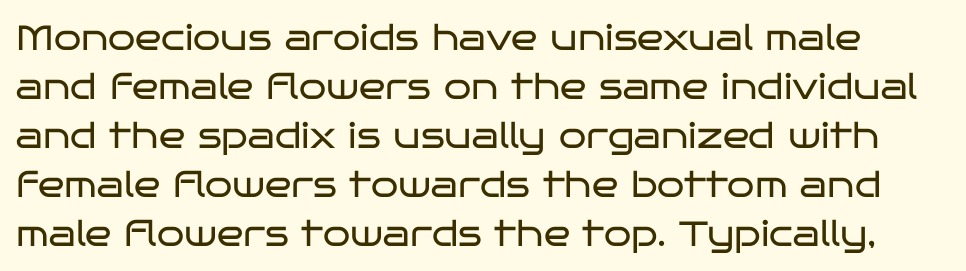
Q: Is the text bold? A: No.
Q: Is the text italic (slanted)? A: No, it is upright.
Q: Is the typeface a serif or a sans-serif typeface? A: Sans-serif.
Q: Is the text underlined? A: No.
Q: Is the spacing between letters normal or unusually wide? A: Normal.
Q: Is the spacing between lines tight, normal or loose? A: Normal.
Q: Width (condensed, normal, or wide)? A: Wide.
Q: Stroke contrast? A: Low.
Q: x-height? A: Large.
Q: Monospaced? A: No.
